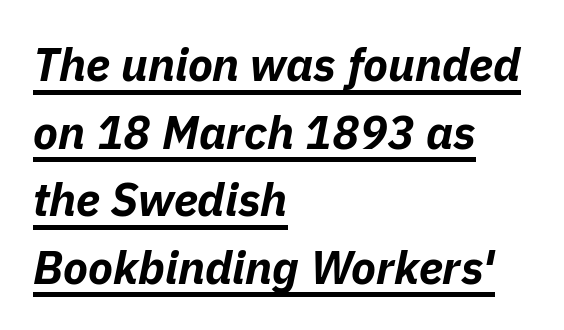
The image shows 46 px bold type, italic (leaning right); set left-aligned, normal line spacing (1.47x), normal letter spacing, underlined; low stroke contrast and a medium x-height.
